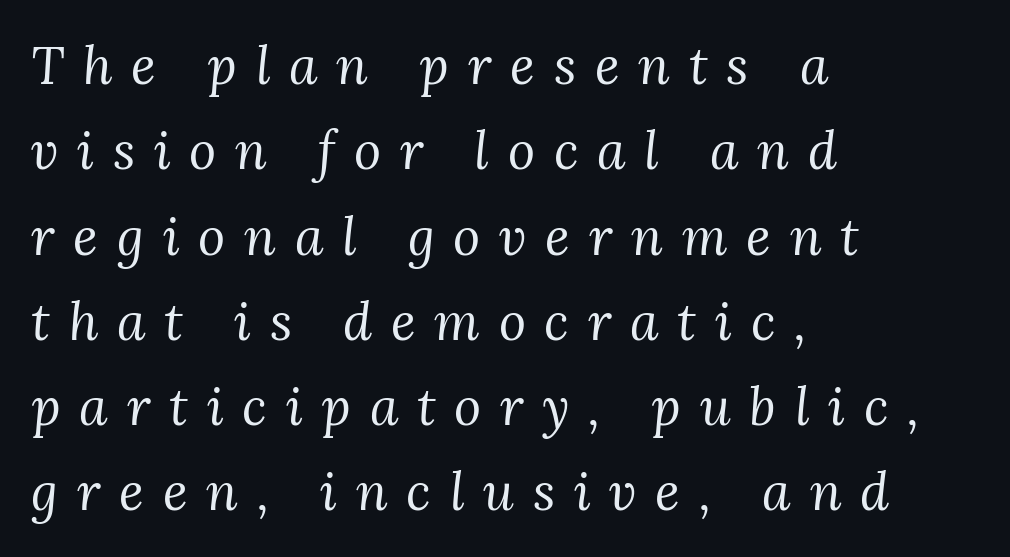
These lines are composed in type with serifs. No word sits above an underline. Horizontally, the lines are justified to the leading edge only. Spacing between characters has been opened up far beyond the box default. Stems here are at most as thick as an everyday book face.
